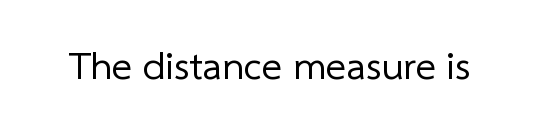
The image shows 39 px regular-weight sans-serif type; set normal letter spacing, not underlined; low stroke contrast and a medium x-height.
